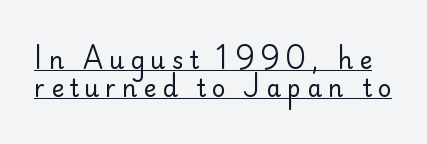
{"italic": "no", "bold": "no", "underline": "yes", "line_spacing": "tight", "line_spacing_ratio": 1.15, "letter_spacing": "wide", "letter_spacing_em": 0.24, "glyph_px": 24}
